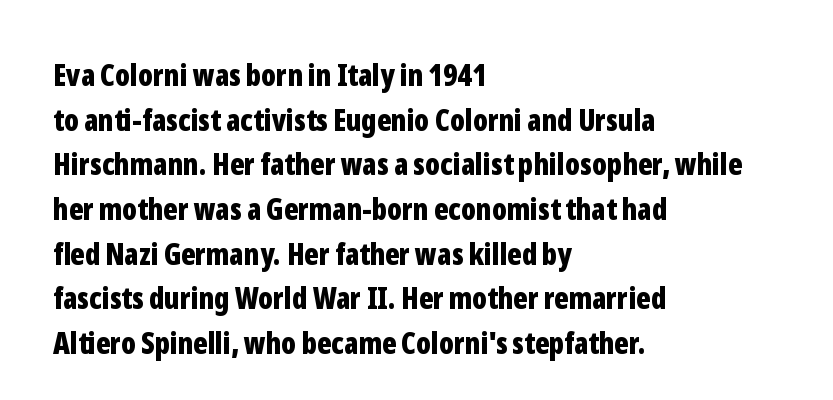
The image shows 30 px bold, condensed sans-serif type, upright; set left-aligned, normal line spacing (1.49x), normal letter spacing, not underlined; low stroke contrast and a medium x-height.
